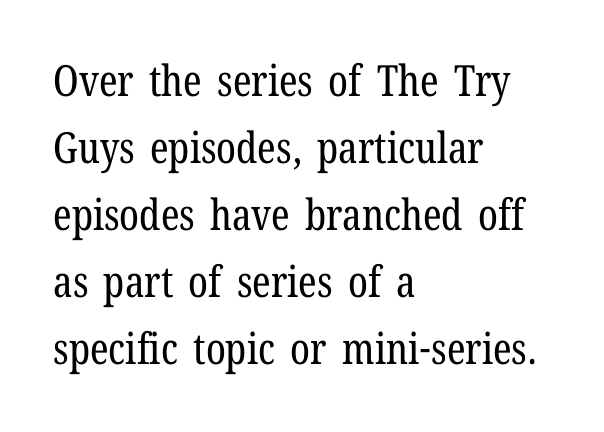
Q: Is the text bold? A: No.
Q: Is the text italic (slanted)? A: No, it is upright.
Q: Is the typeface a serif or a sans-serif typeface? A: Serif.
Q: Is the text underlined? A: No.
Q: How is the paragraph aligned? A: Left-aligned.
Q: Is the spacing between letters normal or unusually wide? A: Normal.
Q: Is the spacing between lines tight, normal or loose? A: Normal.
Q: Width (condensed, normal, or wide)? A: Condensed.
Q: Stroke contrast? A: Low.
Q: x-height? A: Medium.
Q: Monospaced? A: No.
